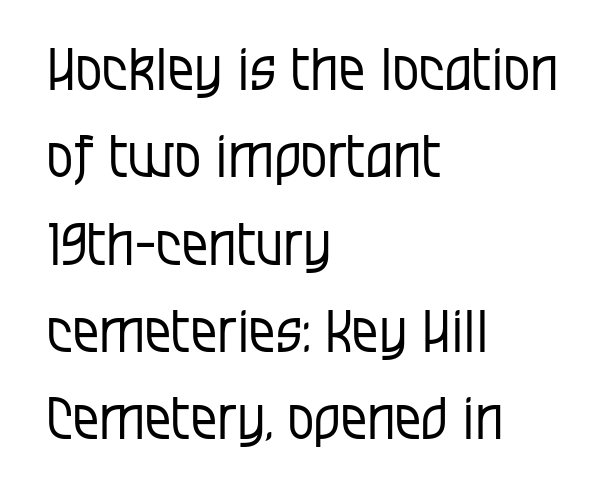
Is there much room between lines? A standard amount, neither cramped nor airy. What kind of face is this? One without serifs — a sans. The horizontal fit of the characters is conventional and even. The lines in this sample share a left origin and differ only in where they stop. Looks like regular typesetting: each glyph gets only the width it needs.
